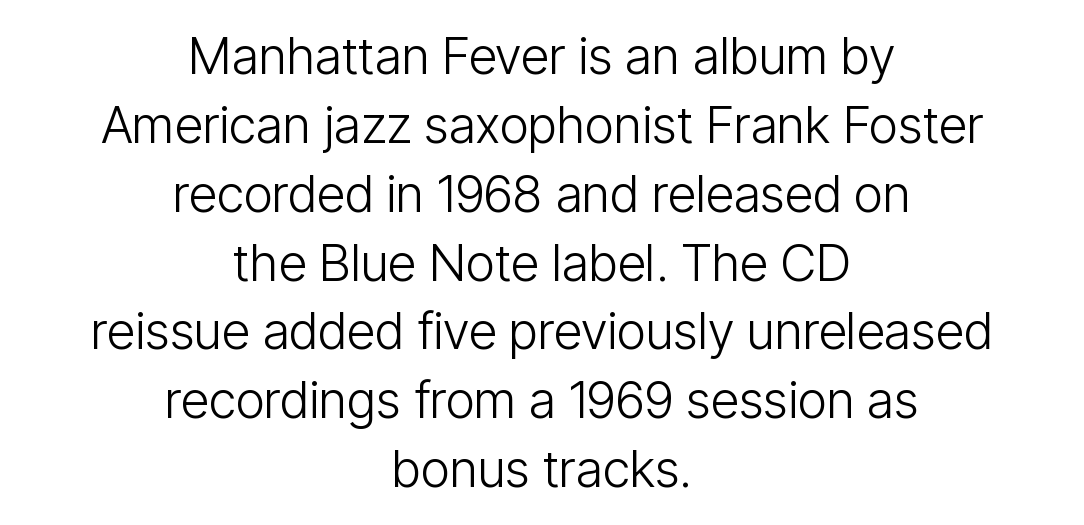
Q: Is the text bold? A: No.
Q: Is the text italic (slanted)? A: No, it is upright.
Q: Is the typeface a serif or a sans-serif typeface? A: Sans-serif.
Q: Is the text underlined? A: No.
Q: How is the paragraph aligned? A: Centered.
Q: Is the spacing between letters normal or unusually wide? A: Normal.
Q: Is the spacing between lines tight, normal or loose? A: Normal.
Q: Width (condensed, normal, or wide)? A: Condensed.
Q: Stroke contrast? A: Low.
Q: x-height? A: Medium.
Q: Monospaced? A: No.
